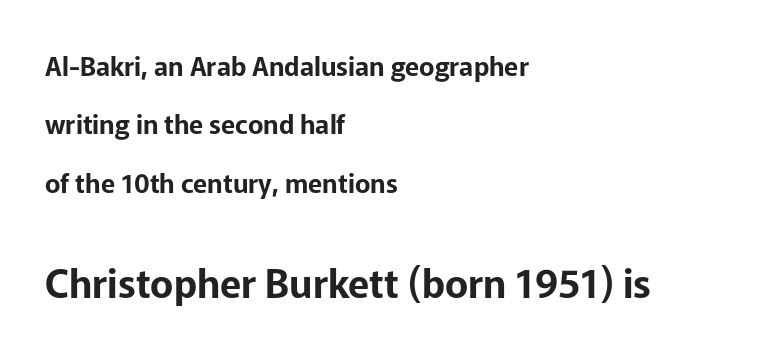
Between one letter and the next there's only the usual sliver of space. Honestly, there is no underline to notice here at all. The designer went with a sans here, leaving each stem footless. Students, observe: this is what heavily led, spacious text looks like.
